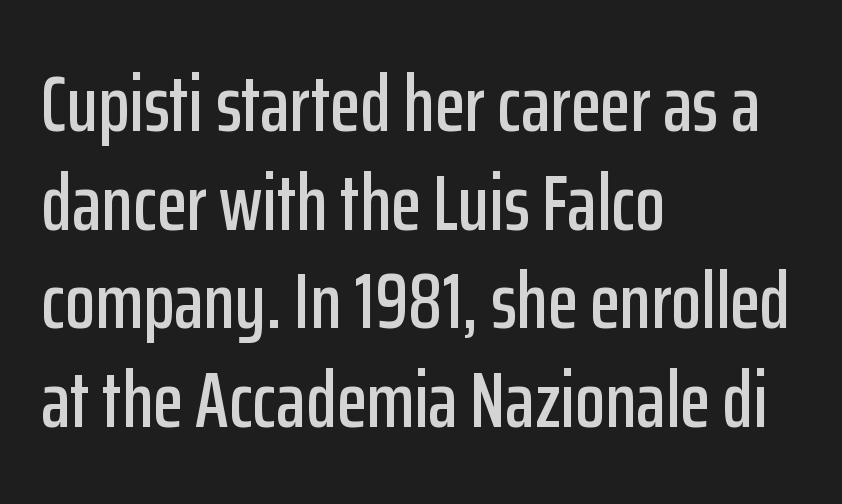
Q: Is the text italic (slanted)? A: No, it is upright.
Q: Is the typeface a serif or a sans-serif typeface? A: Sans-serif.
Q: Is the text underlined? A: No.
Q: How is the paragraph aligned? A: Left-aligned.
Q: Is the spacing between letters normal or unusually wide? A: Normal.
Q: Is the spacing between lines tight, normal or loose? A: Normal.
Q: Width (condensed, normal, or wide)? A: Condensed.
Q: Stroke contrast? A: Low.
Q: x-height? A: Medium.
Q: Monospaced? A: No.
